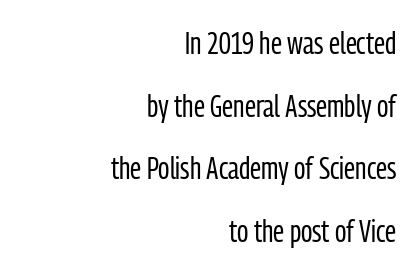
How are the letters spaced? Ordinarily, with no added tracking. This rendering features lettering with no underline. The weight would be labelled regular, book, light, or lighter still. The letters advance in unequal steps, a hallmark of proportional type.
